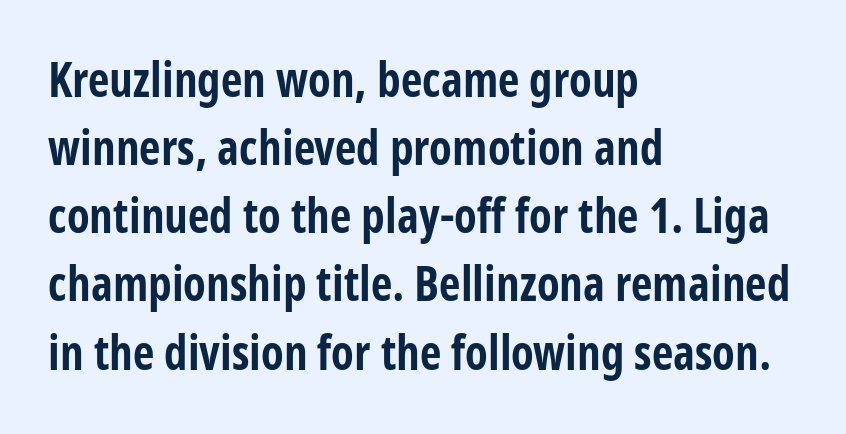
The image shows 47 px bold, condensed sans-serif type, upright; set left-aligned, normal line spacing (1.45x), normal letter spacing, not underlined; low stroke contrast and a medium x-height.
